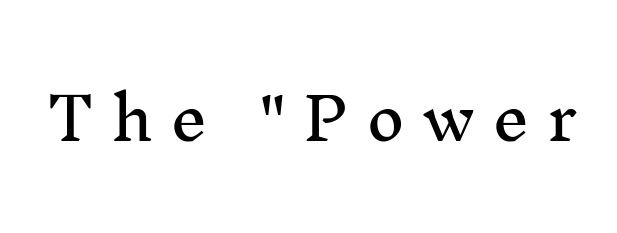
Q: Is the text italic (slanted)? A: No, it is upright.
Q: Is the typeface a serif or a sans-serif typeface? A: Serif.
Q: Is the text underlined? A: No.
Q: Is the spacing between letters normal or unusually wide? A: Unusually wide.
Q: Width (condensed, normal, or wide)? A: Normal.
Q: Stroke contrast? A: Medium.
Q: x-height? A: Medium.
Q: Monospaced? A: No.
